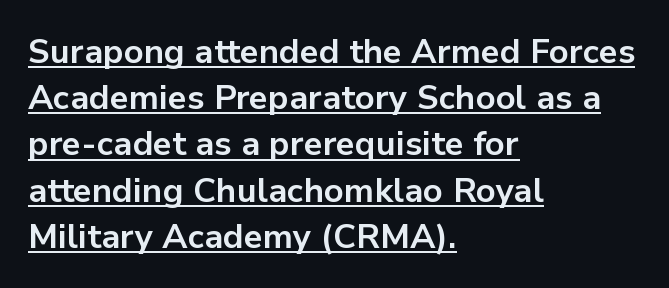
The setting favours the left margin, as ordinary paragraphs usually do. The font is running at its bold setting. Here the glyphs are tracked normally, forming tight word shapes. Baseline-to-baseline distance is the conventional proportion of letter height.
